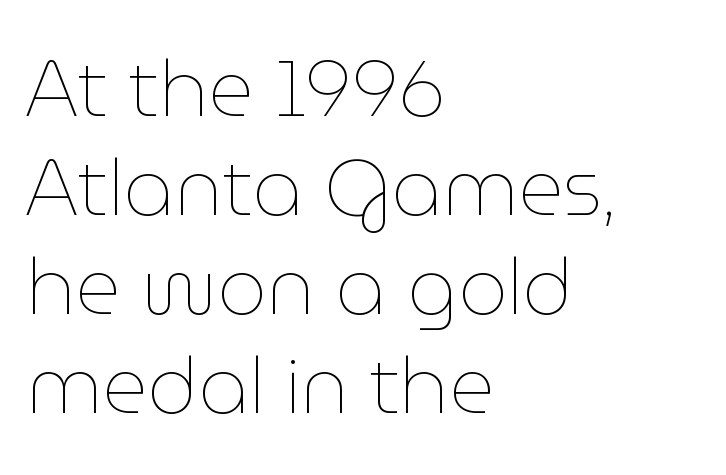
Compared with typical body copy, the letter spacing here is the same. One glance says typical: line gaps are just what's usual. These glyphs show unthickened strokes, regular width or finer. This rendering features lettering with no underline. The rendering anchors every line to the left-hand side. The axis of the letterforms is exactly vertical.
